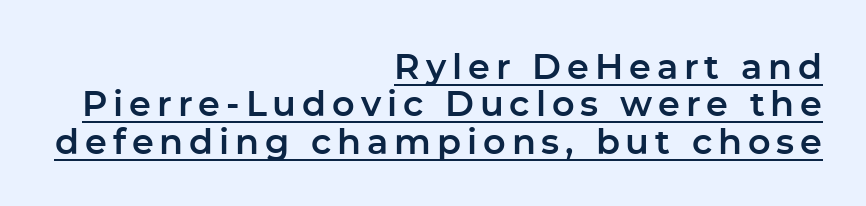
Right-aligned paragraph, ragged on the left. Designer's note — italics off, roman on. Underlining? Definitely there. The rendering uses a small line-height, squeezing the rows. You could not count columns in this text — the font is proportionally spaced.
